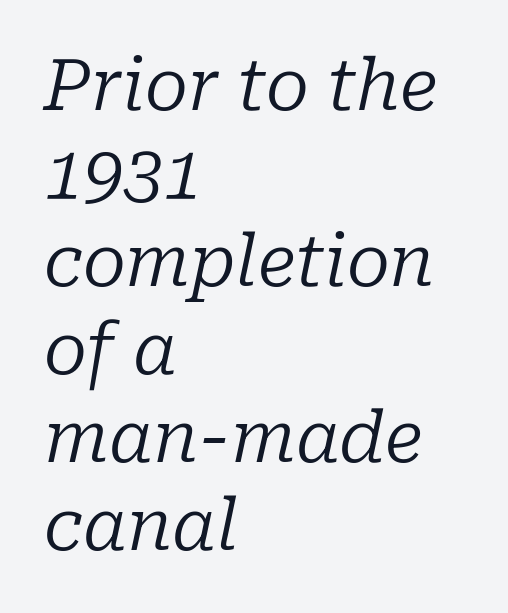
Q: Is the text bold? A: No.
Q: Is the text italic (slanted)? A: Yes, it leans right by about 10 degrees.
Q: Is the typeface a serif or a sans-serif typeface? A: Serif.
Q: Is the text underlined? A: No.
Q: How is the paragraph aligned? A: Left-aligned.
Q: Is the spacing between letters normal or unusually wide? A: Normal.
Q: Width (condensed, normal, or wide)? A: Normal.
Q: Stroke contrast? A: Low.
Q: x-height? A: Medium.
Q: Monospaced? A: No.
